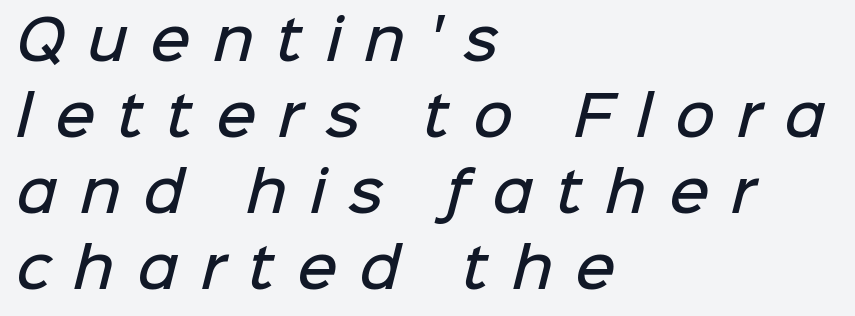
I'd describe the lettering as semibold — firm but not a full bold. Reading down the block, your eye returns to a fixed left position each line. Vertically, the passage feels balanced, rows spaced as you'd expect. This is sans-serif lettering, the kind often seen on screens and signage.
